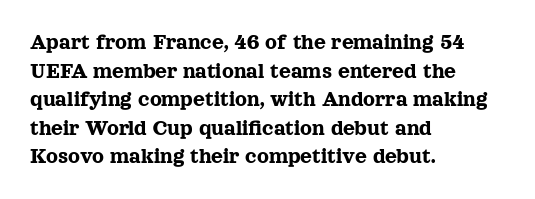
Q: Is the text italic (slanted)? A: No, it is upright.
Q: Is the text underlined? A: No.
Q: How is the paragraph aligned? A: Left-aligned.
Q: Is the spacing between letters normal or unusually wide? A: Normal.
